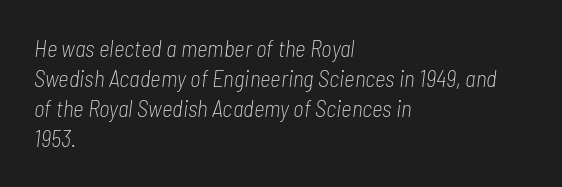
The image shows 23 px text type, italic (leaning right); set left-aligned, normal line spacing (1.31x), normal letter spacing, not underlined.
